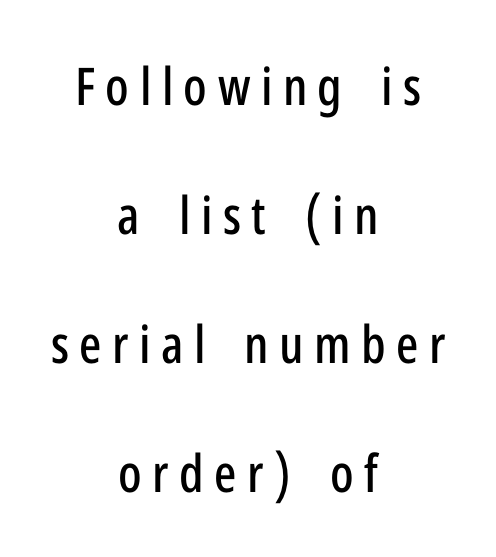
{"serif": "no", "italic": "no", "width": "condensed", "stroke_contrast": "low", "x_height": "medium", "monospaced": "no", "underline": "no", "align": "center", "line_spacing": "loose", "line_spacing_ratio": 2.48, "letter_spacing": "wide", "letter_spacing_em": 0.2, "glyph_px": 52}
